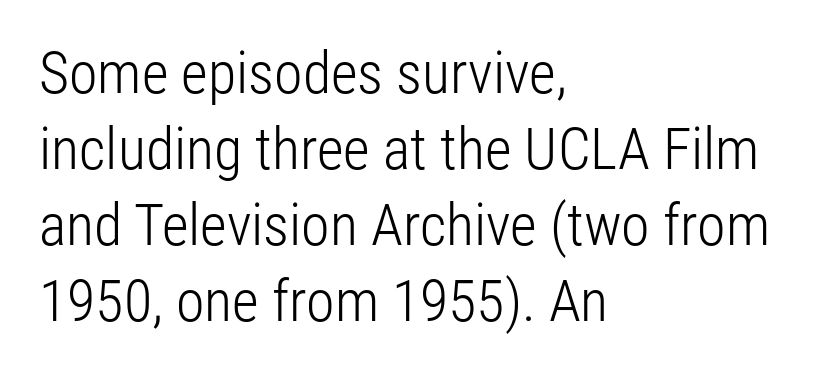
Q: Is the text bold? A: No.
Q: Is the text italic (slanted)? A: No, it is upright.
Q: Is the typeface a serif or a sans-serif typeface? A: Sans-serif.
Q: Is the text underlined? A: No.
Q: How is the paragraph aligned? A: Left-aligned.
Q: Is the spacing between letters normal or unusually wide? A: Normal.
Q: Is the spacing between lines tight, normal or loose? A: Normal.
Q: Width (condensed, normal, or wide)? A: Condensed.
Q: Stroke contrast? A: Low.
Q: x-height? A: Medium.
Q: Monospaced? A: No.
